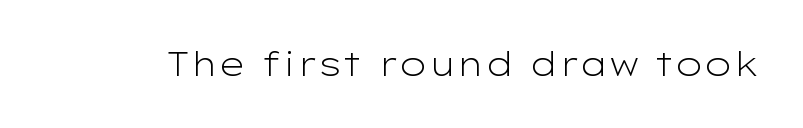
Q: Is the text bold? A: No.
Q: Is the text italic (slanted)? A: No, it is upright.
Q: Is the typeface a serif or a sans-serif typeface? A: Sans-serif.
Q: Is the text underlined? A: No.
Q: Is the spacing between letters normal or unusually wide? A: Normal.
Q: Width (condensed, normal, or wide)? A: Wide.
Q: Stroke contrast? A: Low.
Q: x-height? A: Medium.
Q: Monospaced? A: No.
